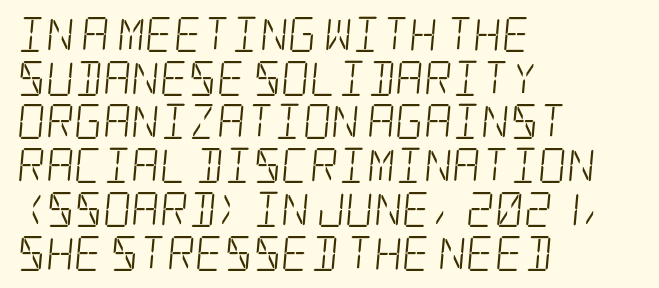
{"serif": "yes", "bold": "no", "weight": "light", "width": "condensed", "stroke_contrast": "low", "x_height": "large", "underline": "no", "align": "left", "line_spacing": "normal", "line_spacing_ratio": 1.25, "letter_spacing": "normal", "letter_spacing_em": 0.0, "glyph_px": 35}
